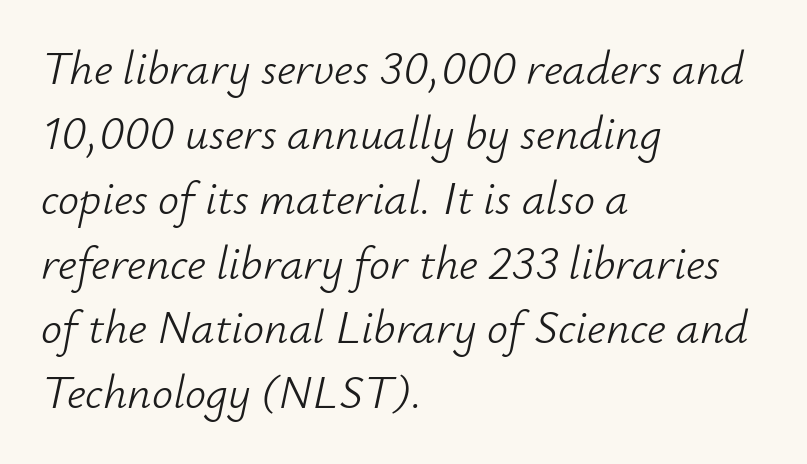
{"italic": "yes", "lean": "right", "slant_degrees": 12, "bold": "no", "weight": "light", "width": "normal", "stroke_contrast": "low", "x_height": "small", "monospaced": "no", "underline": "no", "align": "left", "line_spacing": "normal", "line_spacing_ratio": 1.38, "letter_spacing": "normal", "letter_spacing_em": 0.0, "glyph_px": 47}
